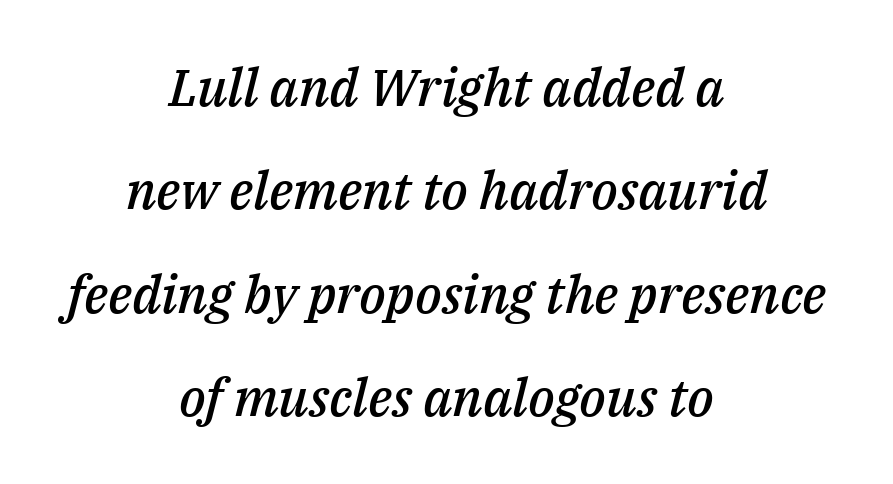
{"italic": "yes", "lean": "right", "slant_degrees": 14, "bold": "semi", "weight": "semibold", "width": "normal", "stroke_contrast": "medium", "x_height": "medium", "monospaced": "no", "underline": "no", "align": "center", "line_spacing": "loose", "line_spacing_ratio": 1.99, "letter_spacing": "normal", "letter_spacing_em": 0.0, "glyph_px": 52}
